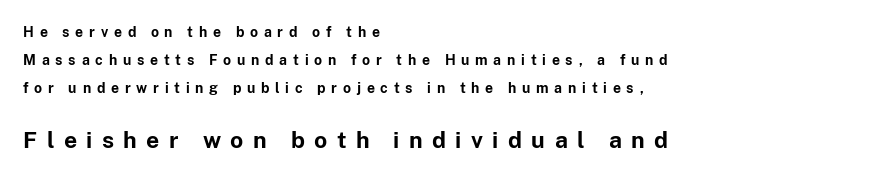
Q: Is the text bold? A: Yes.
Q: Is the text italic (slanted)? A: No, it is upright.
Q: Is the text underlined? A: No.
Q: How is the paragraph aligned? A: Left-aligned.
Q: Is the spacing between letters normal or unusually wide? A: Unusually wide.
Q: Is the spacing between lines tight, normal or loose? A: Loose.
Q: Which block of text is set in a larger size, the first (top) or the second (bottom)? A: The second (bottom) one.
